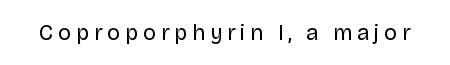
Descenders are the only things crossing below the line. This sample uses an upright cut, with every glyph sitting square on the baseline. Heaviness? Minimal to ordinary, like unemphasized prose. Observe the wide spacing: letters keep a clear distance from each other.
